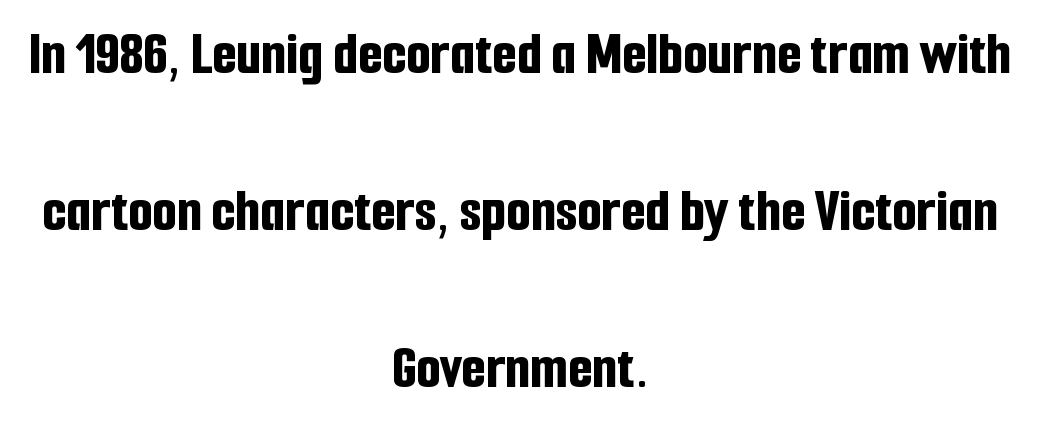
{"serif": "no", "italic": "no", "bold": "yes", "weight": "bold", "width": "condensed", "stroke_contrast": "low", "x_height": "medium", "monospaced": "no", "underline": "no", "align": "center", "line_spacing": "loose", "line_spacing_ratio": 2.49, "letter_spacing": "normal", "letter_spacing_em": 0.0, "glyph_px": 63}
